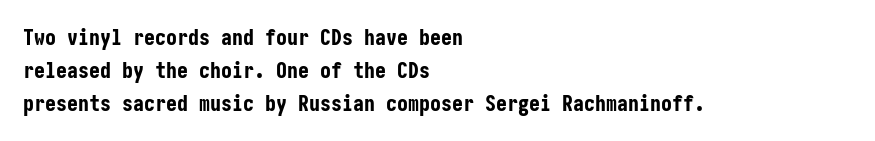
{"italic": "no", "bold": "yes", "underline": "no", "align": "left", "line_spacing": "normal", "line_spacing_ratio": 1.51, "letter_spacing": "normal", "letter_spacing_em": 0.0, "glyph_px": 22}
